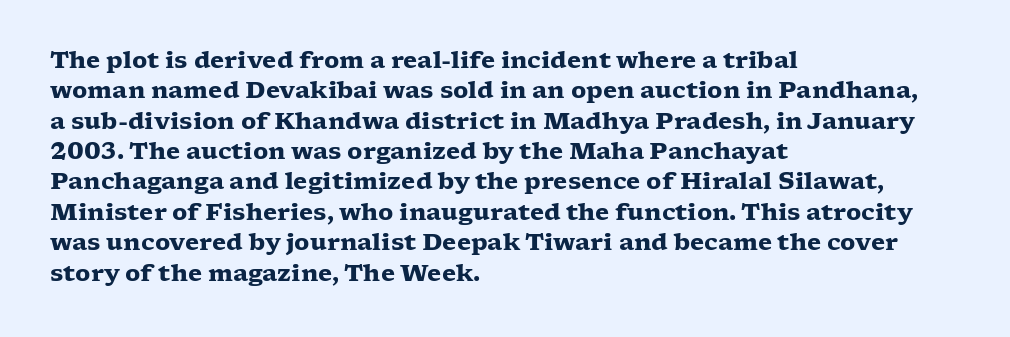
Q: Is the text bold? A: Yes.
Q: Is the text italic (slanted)? A: No, it is upright.
Q: Is the text underlined? A: No.
Q: How is the paragraph aligned? A: Left-aligned.
Q: Is the spacing between letters normal or unusually wide? A: Normal.
Q: Is the spacing between lines tight, normal or loose? A: Normal.
